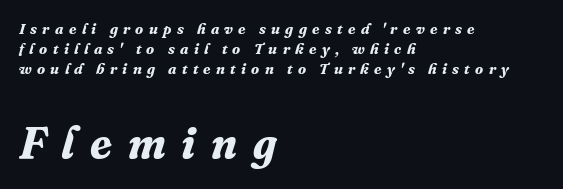
A dark, heavy texture on the line: the type is bold. In CSS terms this would be text-align: left. The specimen omits any rule beneath the text block's lines. Look at the glyph heights: the lower group is clearly the bigger setting. A normal amount of white space separates one row of letters from the next. The horizontal fit of the characters is loose and conspicuously gappy.
